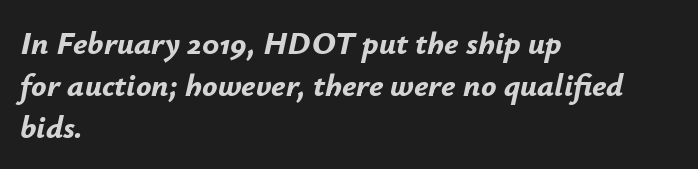
Q: Is the text bold? A: Yes.
Q: Is the text italic (slanted)? A: Yes, it leans right by about 12 degrees.
Q: Is the text underlined? A: No.
Q: How is the paragraph aligned? A: Left-aligned.
Q: Is the spacing between letters normal or unusually wide? A: Normal.
Q: Is the spacing between lines tight, normal or loose? A: Normal.
Q: Width (condensed, normal, or wide)? A: Normal.
Q: Stroke contrast? A: Low.
Q: x-height? A: Small.
Q: Monospaced? A: No.
